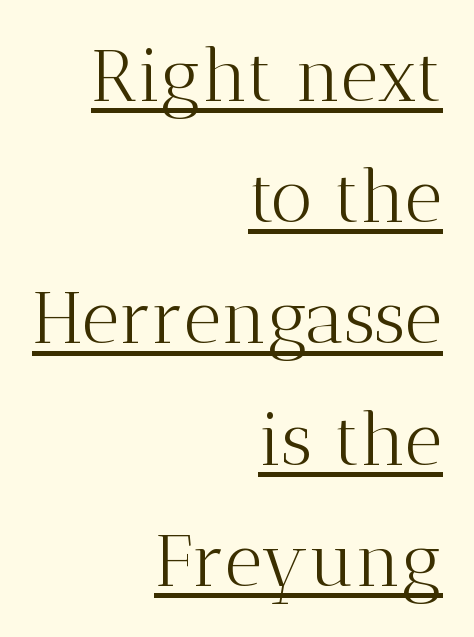
{"serif": "yes", "italic": "no", "bold": "no", "weight": "light", "width": "normal", "stroke_contrast": "medium", "x_height": "medium", "monospaced": "no", "underline": "yes", "align": "right", "line_spacing": "normal", "line_spacing_ratio": 1.66, "letter_spacing": "normal", "letter_spacing_em": 0.0, "glyph_px": 73}
